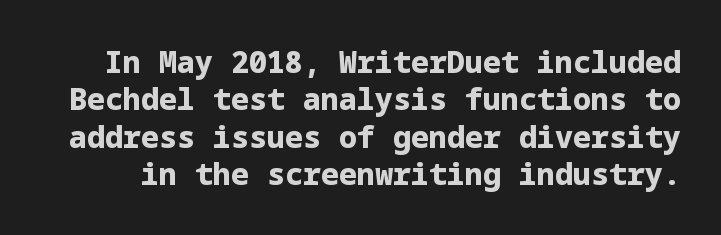
The image shows 30 px bold sans-serif type, upright; set normal line spacing (1.25x), normal letter spacing, not underlined; low stroke contrast and a medium x-height.
